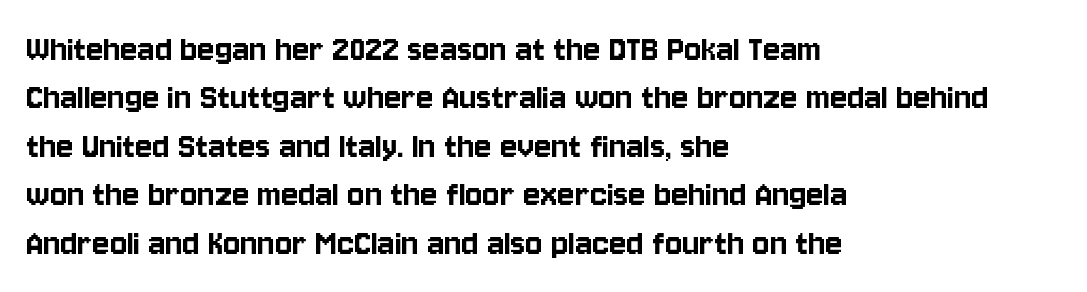
Type style note: lacks serifs. Each row of text sits above clean, open space. The passage shown has conventional tracking throughout. Tall strokes in this sample are plumb rather than angled. The lines are quadded left.
